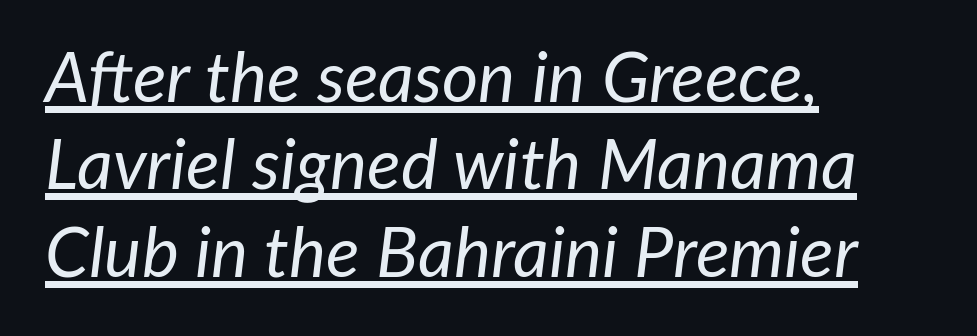
The image shows 70 px regular-weight type, italic (leaning right); set left-aligned, normal line spacing (1.25x), normal letter spacing, underlined; low stroke contrast and a medium x-height.
